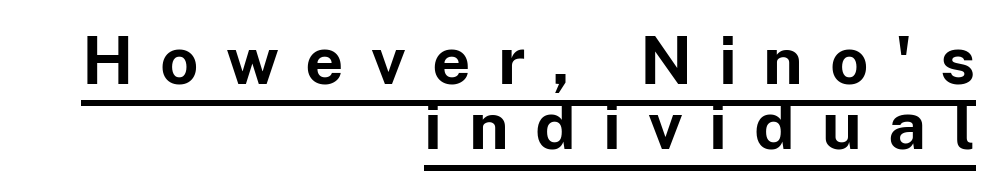
The image shows 67 px bold sans-serif type, upright; set right-aligned, tight line spacing (0.97x), unusually wide letter spacing (+0.4 em), underlined; low stroke contrast and a medium x-height.
